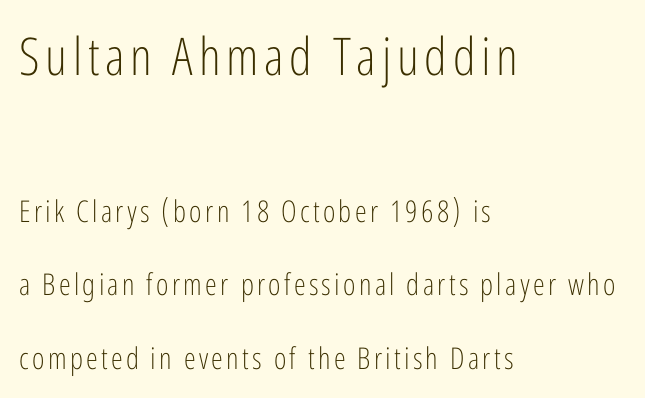
{"serif": "no", "italic": "no", "bold": "no", "weight": "light", "width": "condensed", "stroke_contrast": "low", "x_height": "medium", "monospaced": "no", "underline": "no", "align": "left", "line_spacing": "loose", "line_spacing_ratio": 2.46, "larger_block": "first", "size_ratio": 1.73, "glyph_px": 52}
